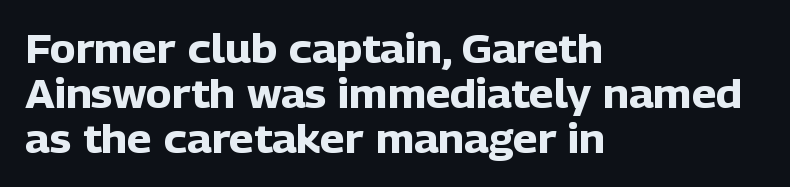
These lines carry a lot of weight — the face is fully bold. A typesetter would mark this as roman, not italic. The vertical gap from one line to the next is small. Nobody drew a line under any word here.
